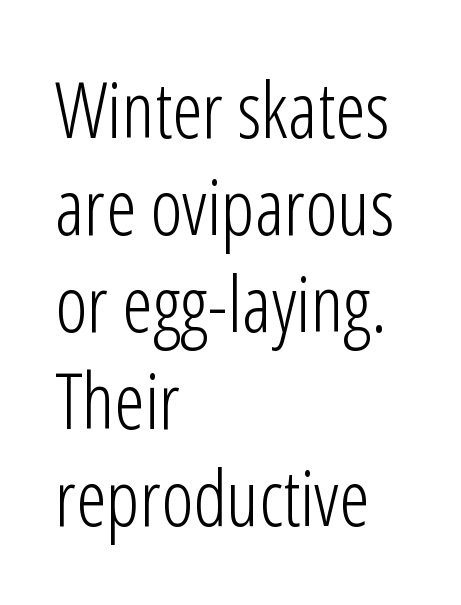
The image shows 77 px light, condensed sans-serif type, upright; set left-aligned, normal line spacing (1.26x), normal letter spacing, not underlined; low stroke contrast and a medium x-height.
